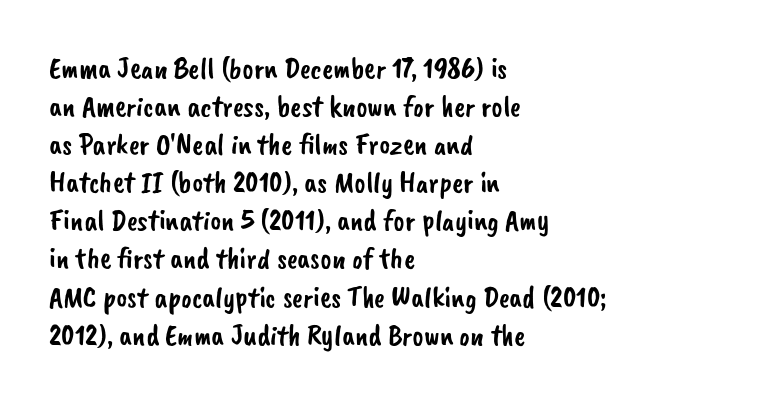
Q: Is the typeface a serif or a sans-serif typeface? A: Sans-serif.
Q: Is the text underlined? A: No.
Q: How is the paragraph aligned? A: Left-aligned.
Q: Is the spacing between letters normal or unusually wide? A: Normal.
Q: Is the spacing between lines tight, normal or loose? A: Normal.
Q: Width (condensed, normal, or wide)? A: Normal.
Q: Stroke contrast? A: Low.
Q: x-height? A: Small.
Q: Monospaced? A: No.
